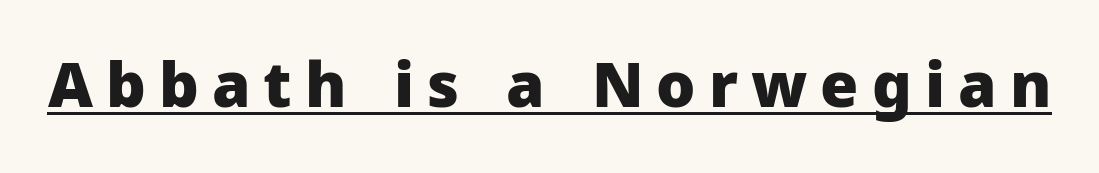
The image shows 62 px heavy sans-serif type, upright; set unusually wide letter spacing (+0.21 em), underlined; low stroke contrast and a medium x-height.
